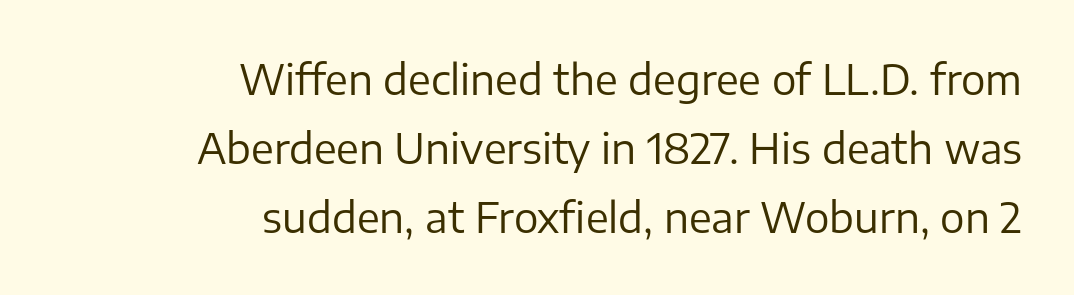
The image shows 41 px regular-weight sans-serif type, upright; set right-aligned, normal line spacing (1.68x), normal letter spacing, not underlined; low stroke contrast and a medium x-height.
